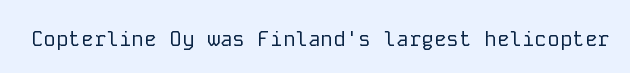
Q: Is the text bold? A: No.
Q: Is the text italic (slanted)? A: No, it is upright.
Q: Is the text underlined? A: No.
Q: Is the spacing between letters normal or unusually wide? A: Normal.
